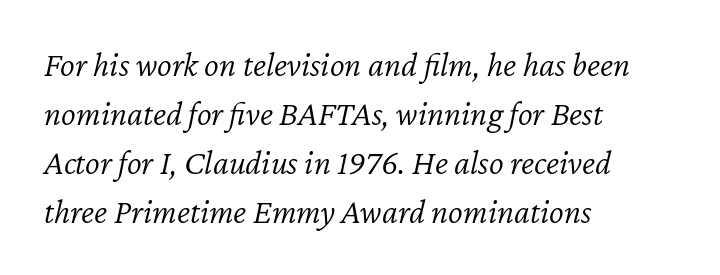
The space directly below the letters is spotless. Here the glyphs are tracked normally, forming tight word shapes. The rendering anchors every line to the left-hand side. The weight would be labelled regular, book, light, or lighter still. Each new line begins a customary step beneath the previous one.
